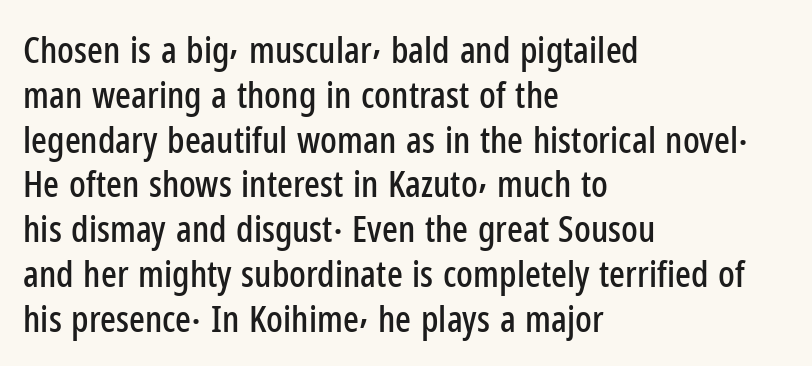
Q: Is the text italic (slanted)? A: No, it is upright.
Q: Is the typeface a serif or a sans-serif typeface? A: Sans-serif.
Q: Is the text underlined? A: No.
Q: How is the paragraph aligned? A: Left-aligned.
Q: Is the spacing between letters normal or unusually wide? A: Normal.
Q: Width (condensed, normal, or wide)? A: Condensed.
Q: Stroke contrast? A: Low.
Q: x-height? A: Medium.
Q: Monospaced? A: No.
